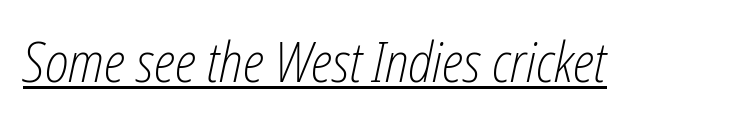
Q: Is the text bold? A: No.
Q: Is the text italic (slanted)? A: Yes, it leans right by about 12 degrees.
Q: Is the text underlined? A: Yes.
Q: Is the spacing between letters normal or unusually wide? A: Normal.
Q: Width (condensed, normal, or wide)? A: Condensed.
Q: Stroke contrast? A: Low.
Q: x-height? A: Medium.
Q: Monospaced? A: No.
